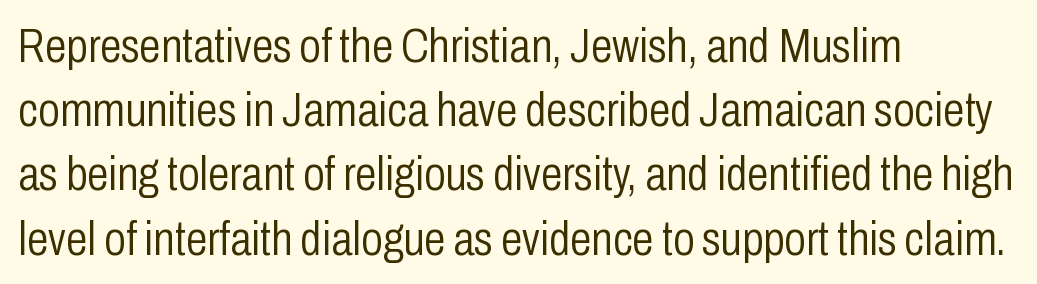
Q: Is the text bold? A: No.
Q: Is the text italic (slanted)? A: No, it is upright.
Q: Is the typeface a serif or a sans-serif typeface? A: Sans-serif.
Q: Is the text underlined? A: No.
Q: How is the paragraph aligned? A: Left-aligned.
Q: Is the spacing between letters normal or unusually wide? A: Normal.
Q: Is the spacing between lines tight, normal or loose? A: Normal.
Q: Width (condensed, normal, or wide)? A: Condensed.
Q: Stroke contrast? A: Low.
Q: x-height? A: Medium.
Q: Monospaced? A: No.
